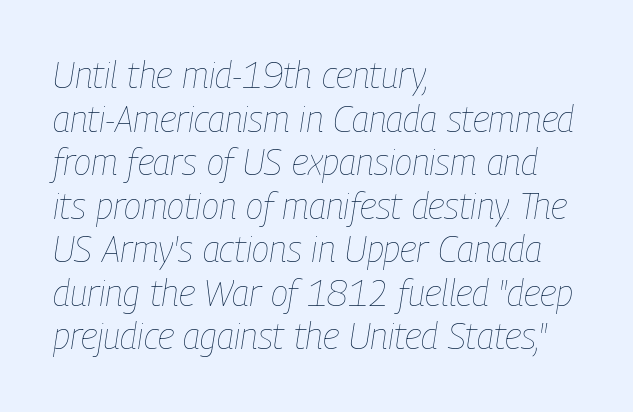
The image shows 36 px thin, condensed type, italic (leaning right); set left-aligned, line spacing 1.21x, normal letter spacing, not underlined; low stroke contrast and a medium x-height.
